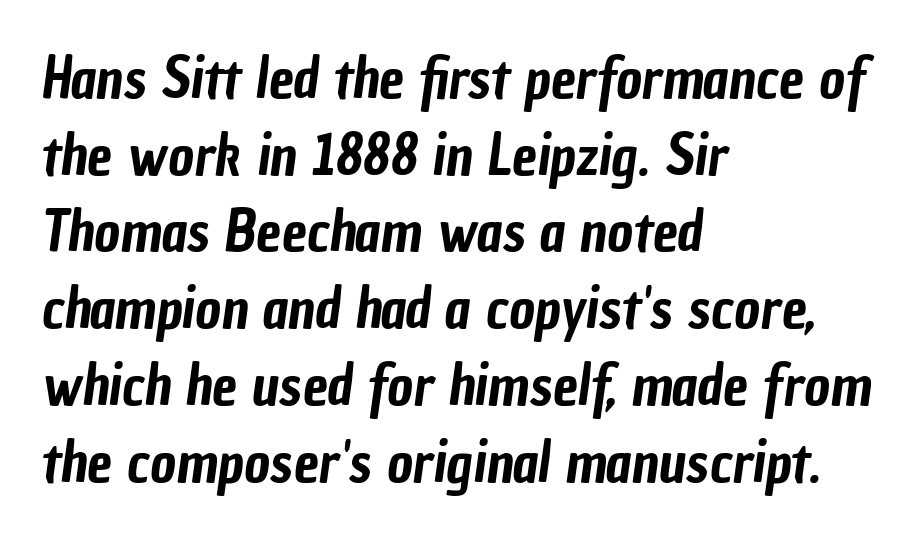
{"serif": "no", "width": "condensed", "stroke_contrast": "low", "x_height": "medium", "monospaced": "no", "underline": "no", "align": "left", "line_spacing": "normal", "line_spacing_ratio": 1.37, "letter_spacing": "normal", "letter_spacing_em": 0.0, "glyph_px": 56}
